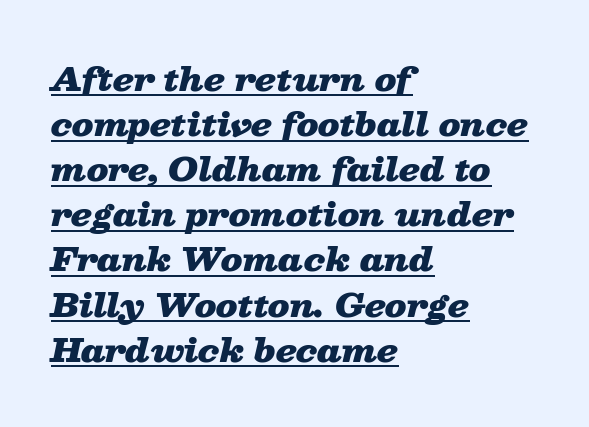
{"italic": "yes", "lean": "right", "slant_degrees": 13, "bold": "yes", "weight": "heavy", "width": "wide", "stroke_contrast": "low", "x_height": "medium", "monospaced": "no", "underline": "yes", "align": "left", "line_spacing": "normal", "line_spacing_ratio": 1.41, "letter_spacing": "normal", "letter_spacing_em": 0.0, "glyph_px": 32}
